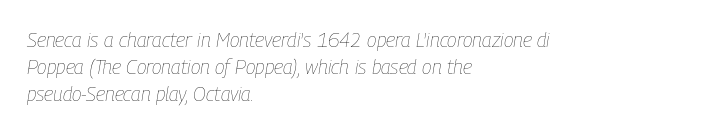
Q: Is the text bold? A: No.
Q: Is the text italic (slanted)? A: Yes, it leans right by about 9 degrees.
Q: Is the text underlined? A: No.
Q: How is the paragraph aligned? A: Left-aligned.
Q: Is the spacing between letters normal or unusually wide? A: Normal.
Q: Is the spacing between lines tight, normal or loose? A: Normal.
